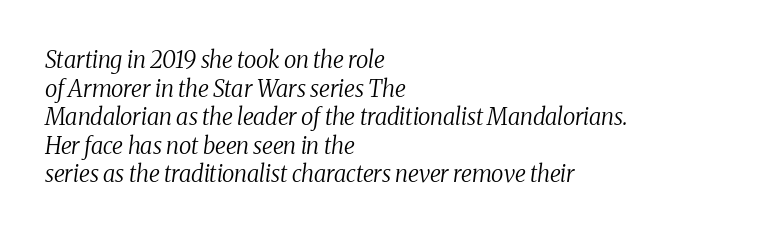
The face used here is rendered with its standard letterfit. The baseline area is clear. Unbolded letterforms with no extra heft. Observe the lean: these are italic letterforms.
